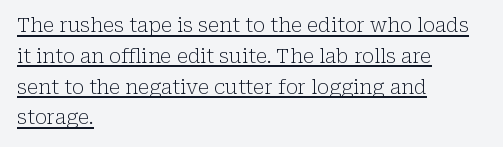
The image shows 20 px text type, upright; set left-aligned, normal line spacing (1.54x), normal letter spacing, underlined.
